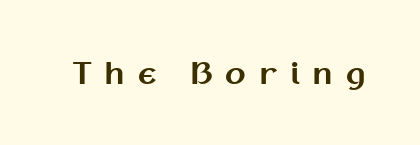
The image shows 30 px bold sans-serif type, upright; set unusually wide letter spacing (+0.43 em), not underlined; medium stroke contrast and a medium x-height.
